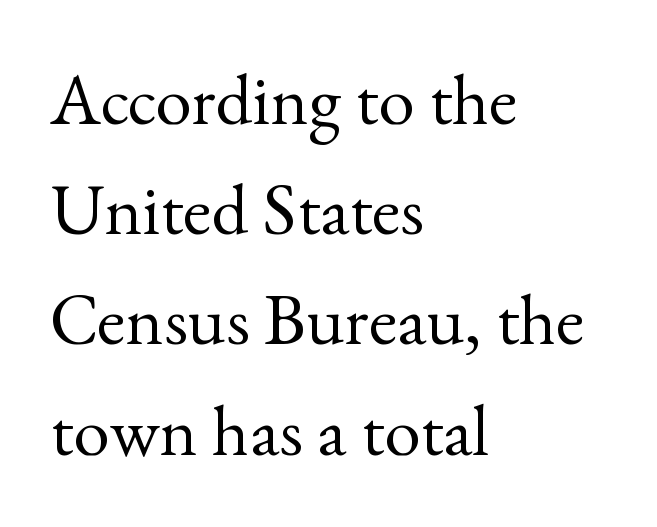
This is the regular roman posture of the typeface. The rendering uses a moderate line-height, typical for paragraphs. Quick note: underline off. Bold? No — there's no thickening of the strokes. Here the designer chose a conventional face with non-uniform glyph widths.
